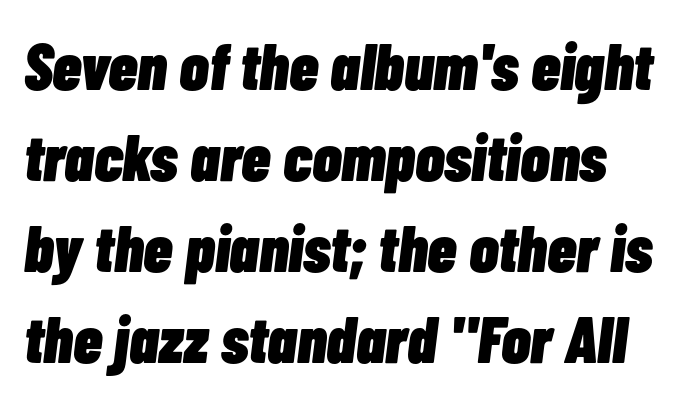
Here the designer chose a conventional face with non-uniform glyph widths. Quick note: interline space is typical. These words are printed bold, with thick strokes throughout. Unmarked baselines from the first word to the last. You can tell it's italic because the verticals aren't actually vertical.
